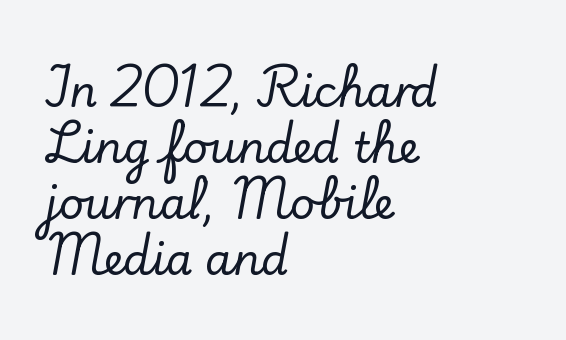
Q: Is the text italic (slanted)? A: Yes.
Q: Is the typeface a serif or a sans-serif typeface? A: Serif.
Q: Is the text underlined? A: No.
Q: How is the paragraph aligned? A: Left-aligned.
Q: Is the spacing between letters normal or unusually wide? A: Normal.
Q: Is the spacing between lines tight, normal or loose? A: Normal.
Q: Width (condensed, normal, or wide)? A: Normal.
Q: Stroke contrast? A: Low.
Q: x-height? A: Small.
Q: Monospaced? A: No.
